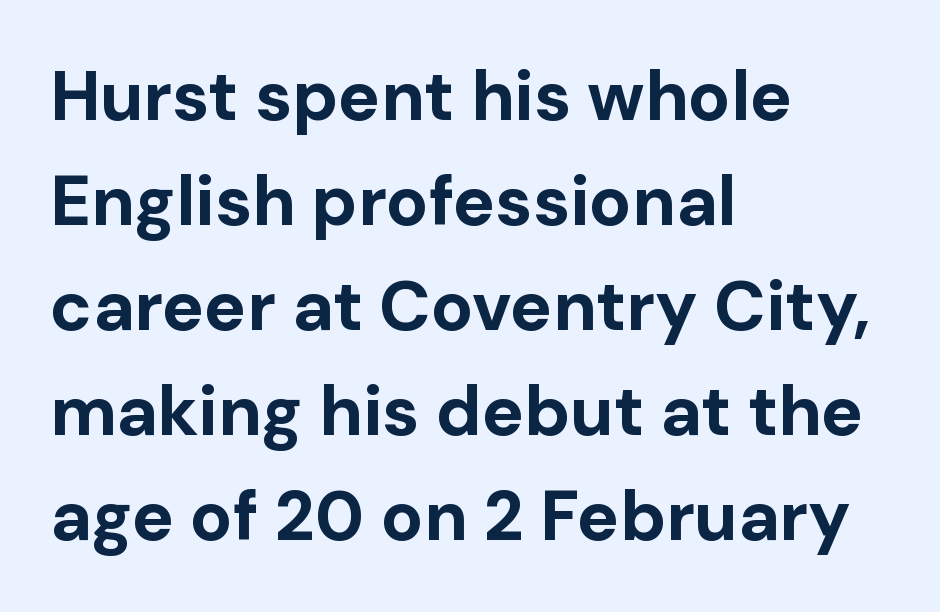
The image shows 70 px bold sans-serif type, upright; set left-aligned, normal line spacing (1.5x), normal letter spacing, not underlined; low stroke contrast and a medium x-height.
